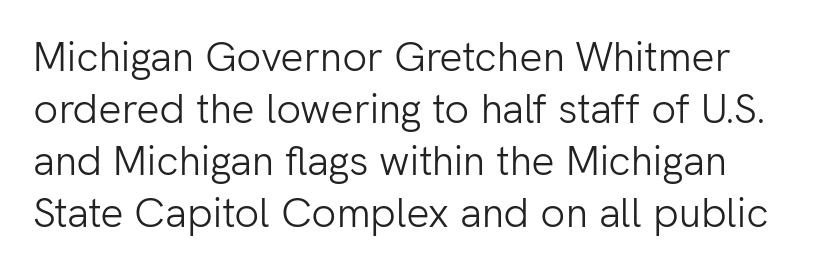
Q: Is the text bold? A: No.
Q: Is the text italic (slanted)? A: No, it is upright.
Q: Is the typeface a serif or a sans-serif typeface? A: Sans-serif.
Q: Is the text underlined? A: No.
Q: Is the spacing between letters normal or unusually wide? A: Normal.
Q: Is the spacing between lines tight, normal or loose? A: Normal.
Q: Width (condensed, normal, or wide)? A: Normal.
Q: Stroke contrast? A: Low.
Q: x-height? A: Medium.
Q: Monospaced? A: No.
